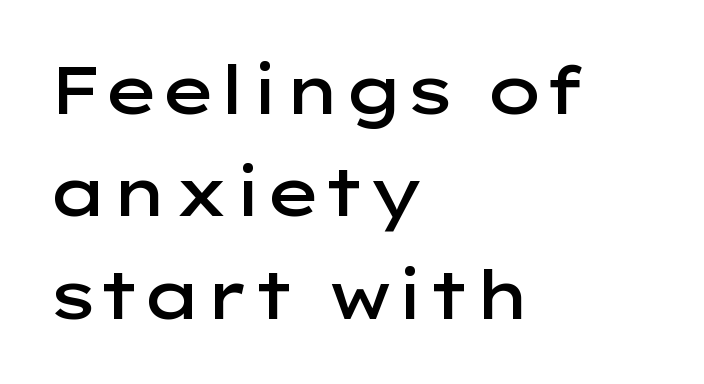
The space between consecutive lines is moderate. Vertical strokes here are truly vertical. The words here are not underlined. Note: no serifs on the glyphs.
